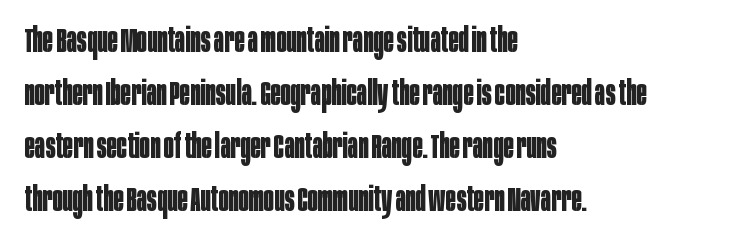
{"serif": "no", "italic": "no", "bold": "yes", "weight": "bold", "width": "condensed", "stroke_contrast": "low", "x_height": "large", "monospaced": "no", "underline": "no", "align": "left", "line_spacing": "normal", "line_spacing_ratio": 1.56, "letter_spacing": "normal", "letter_spacing_em": 0.0, "glyph_px": 34}
